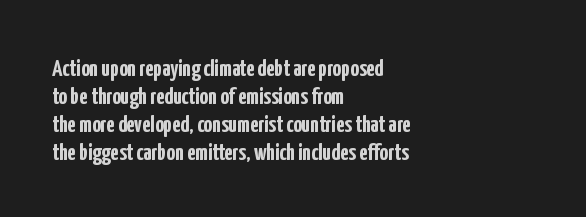
The image shows 24 px bold type, upright; set left-aligned, line spacing 1.16x, normal letter spacing, not underlined.
